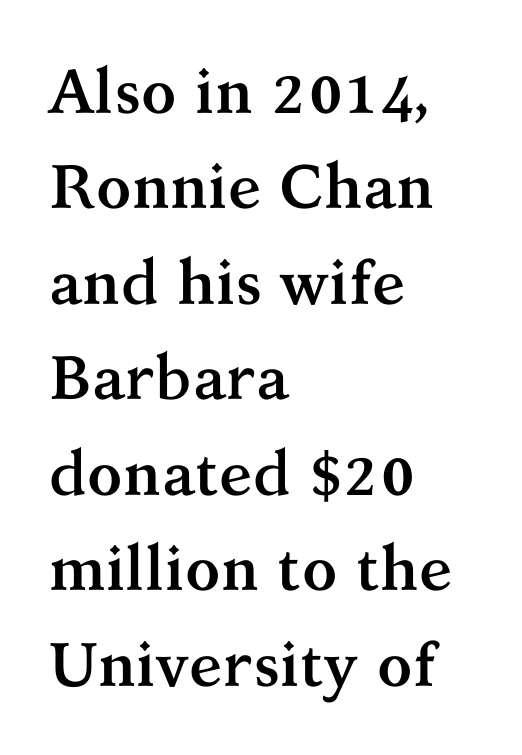
The space between consecutive lines is moderate. Unlike italic type, these characters show no tilt at all. Note the varied advance widths — an 'i' is clearly narrower than an 'm'. Students, note that the glyphs here touch the page at normal intervals. Note: serifs present on the glyphs.
